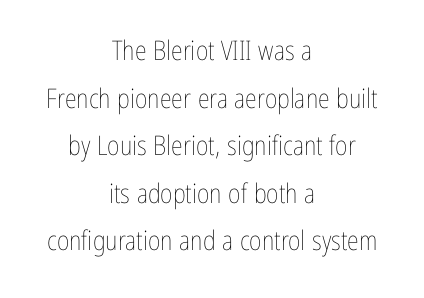
The image shows 27 px text type, upright; set centered, line spacing 1.76x, normal letter spacing, not underlined.
